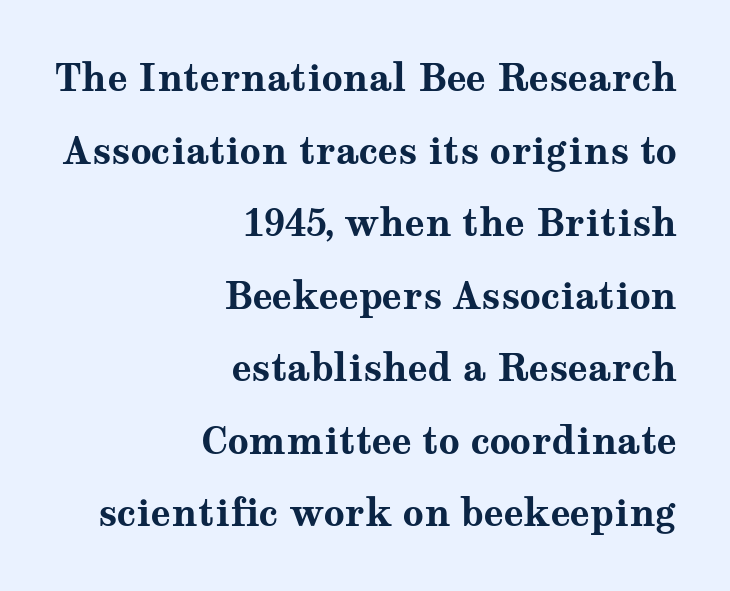
The image shows 37 px bold, wide serif type, upright; set right-aligned, loose line spacing (1.96x), normal letter spacing, not underlined; medium stroke contrast and a medium x-height.
